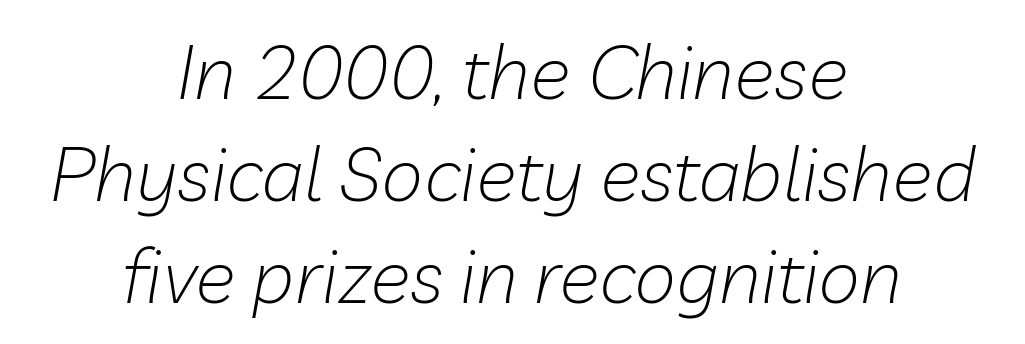
Q: Is the text bold? A: No.
Q: Is the text italic (slanted)? A: Yes, it leans right by about 10 degrees.
Q: Is the text underlined? A: No.
Q: How is the paragraph aligned? A: Centered.
Q: Is the spacing between letters normal or unusually wide? A: Normal.
Q: Is the spacing between lines tight, normal or loose? A: Normal.
Q: Width (condensed, normal, or wide)? A: Normal.
Q: Stroke contrast? A: Low.
Q: x-height? A: Medium.
Q: Monospaced? A: No.
